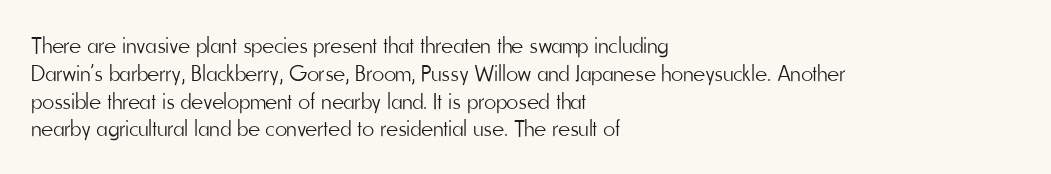
Italic: no, the glyphs are upright roman. Typeset ragged right — the left edge is the straight one. The gaps between neighbouring characters are ordinary and unremarkable. No letter is thick-stroked: the sample isn't bold. Lines of text with bare space underneath.
